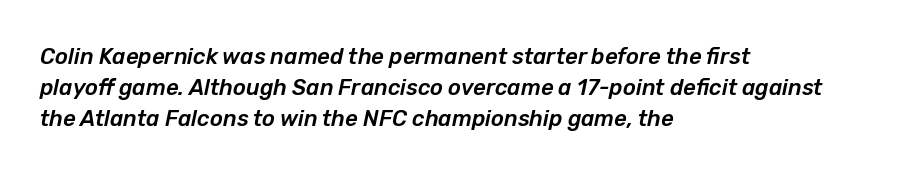
The image shows 22 px text type, italic (leaning right); set left-aligned, normal line spacing (1.42x), normal letter spacing, not underlined.
